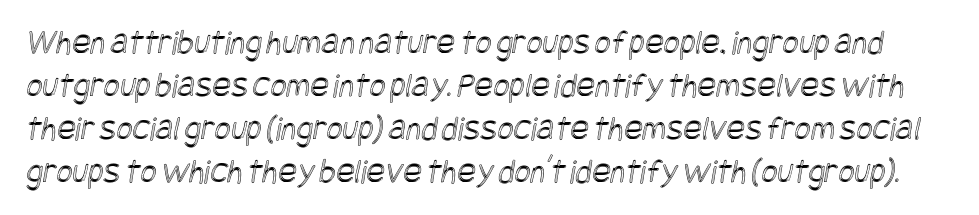
Q: Is the text underlined? A: No.
Q: Is the spacing between letters normal or unusually wide? A: Normal.
Q: Width (condensed, normal, or wide)? A: Condensed.
Q: x-height? A: Large.
